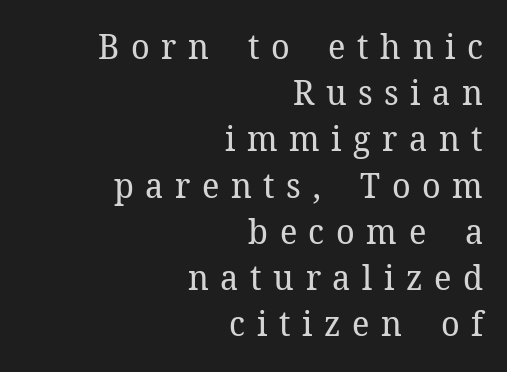
{"serif": "yes", "italic": "no", "bold": "no", "weight": "regular", "width": "normal", "stroke_contrast": "low", "x_height": "medium", "monospaced": "no", "underline": "no", "align": "right", "line_spacing": "normal", "line_spacing_ratio": 1.32, "letter_spacing": "wide", "letter_spacing_em": 0.33, "glyph_px": 35}
